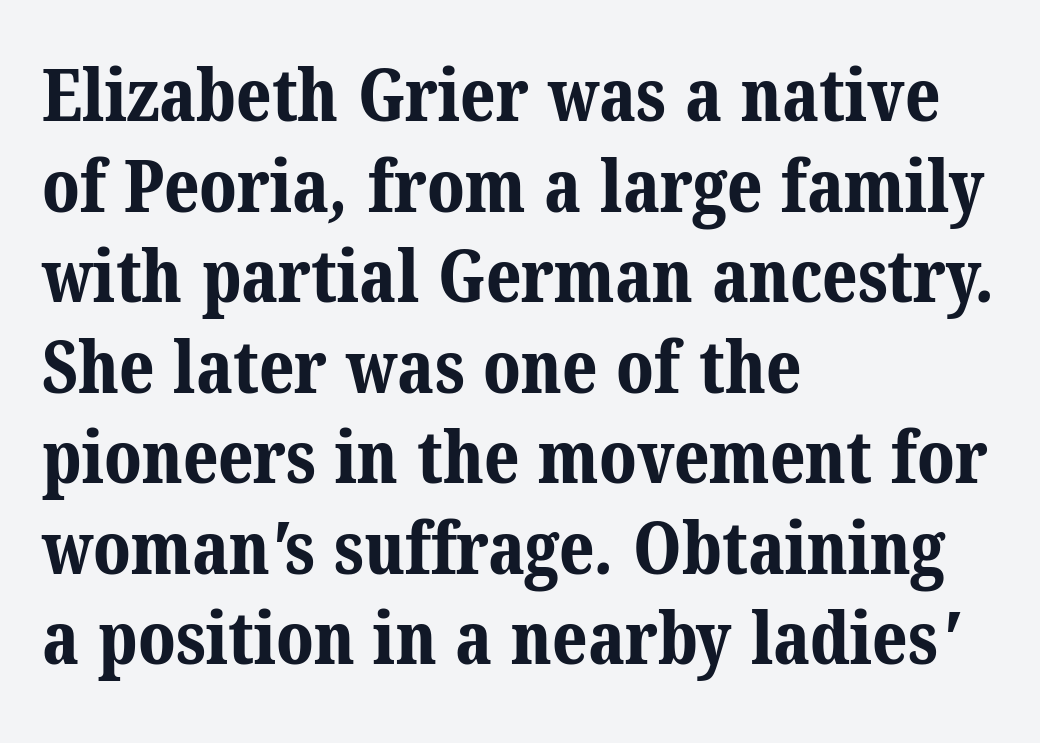
{"serif": "yes", "bold": "yes", "weight": "bold", "width": "normal", "stroke_contrast": "medium", "x_height": "medium", "monospaced": "no", "underline": "no", "align": "left", "line_spacing_ratio": 1.24, "letter_spacing": "normal", "letter_spacing_em": 0.0, "glyph_px": 73}
